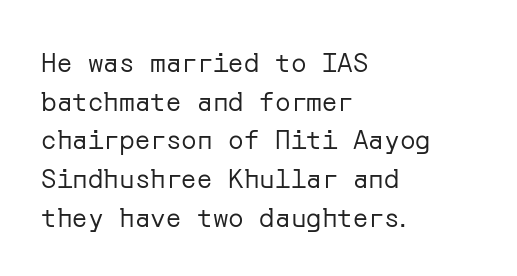
Q: Is the text bold? A: No.
Q: Is the text italic (slanted)? A: No, it is upright.
Q: Is the text underlined? A: No.
Q: How is the paragraph aligned? A: Left-aligned.
Q: Is the spacing between letters normal or unusually wide? A: Normal.
Q: Is the spacing between lines tight, normal or loose? A: Normal.
